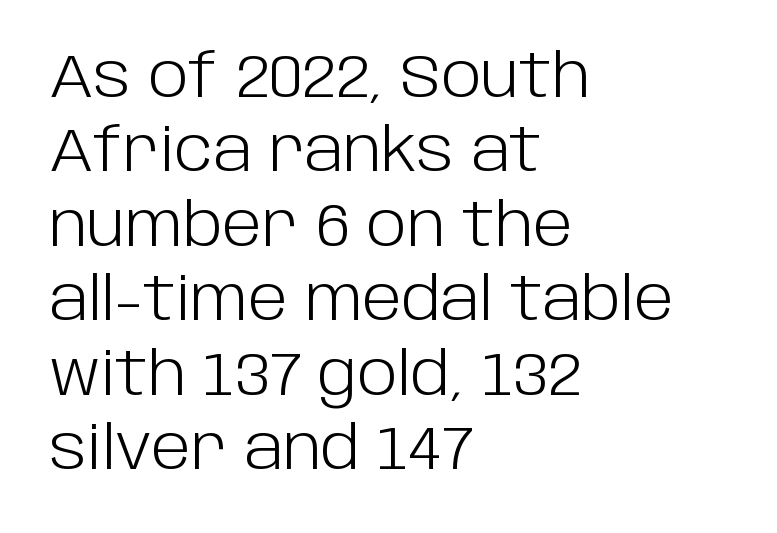
Q: Is the text bold? A: No.
Q: Is the text italic (slanted)? A: No, it is upright.
Q: Is the typeface a serif or a sans-serif typeface? A: Sans-serif.
Q: Is the text underlined? A: No.
Q: How is the paragraph aligned? A: Left-aligned.
Q: Is the spacing between letters normal or unusually wide? A: Normal.
Q: Width (condensed, normal, or wide)? A: Normal.
Q: Stroke contrast? A: Low.
Q: x-height? A: Large.
Q: Monospaced? A: No.
